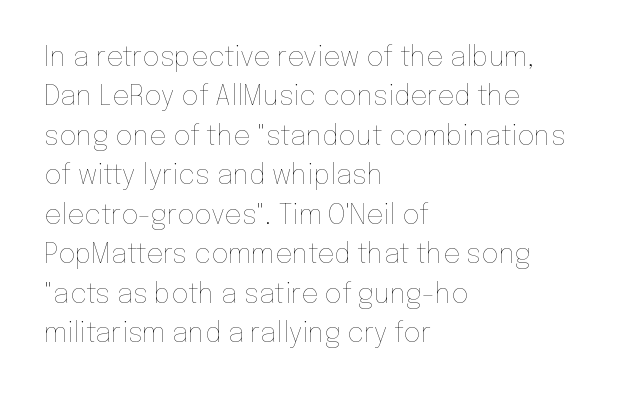
Q: Is the text bold? A: No.
Q: Is the text italic (slanted)? A: No, it is upright.
Q: Is the text underlined? A: No.
Q: How is the paragraph aligned? A: Left-aligned.
Q: Is the spacing between letters normal or unusually wide? A: Normal.
Q: Is the spacing between lines tight, normal or loose? A: Normal.
